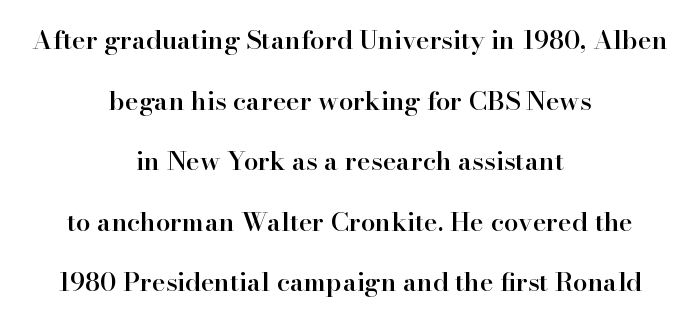
Q: Is the text bold? A: Semi-bold.
Q: Is the text italic (slanted)? A: No, it is upright.
Q: Is the text underlined? A: No.
Q: How is the paragraph aligned? A: Centered.
Q: Is the spacing between letters normal or unusually wide? A: Normal.
Q: Is the spacing between lines tight, normal or loose? A: Loose.
